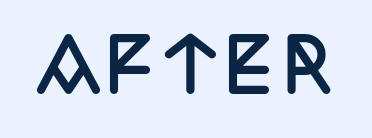
The image shows 71 px semibold, condensed serif type, upright; set not underlined; low stroke contrast and a large x-height.
